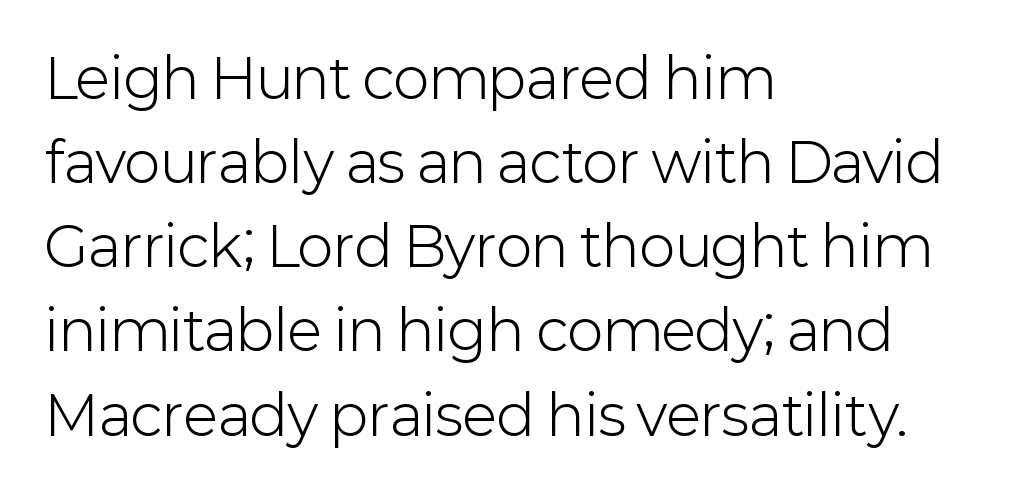
The image shows 55 px light sans-serif type, upright; set left-aligned, normal line spacing (1.53x), normal letter spacing, not underlined; low stroke contrast and a medium x-height.
